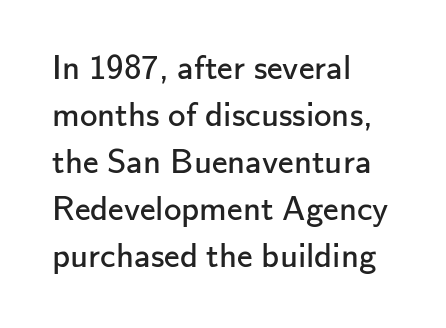
The image shows 35 px regular-weight sans-serif type, upright; set left-aligned, normal line spacing (1.34x), normal letter spacing, not underlined; low stroke contrast and a small x-height.
